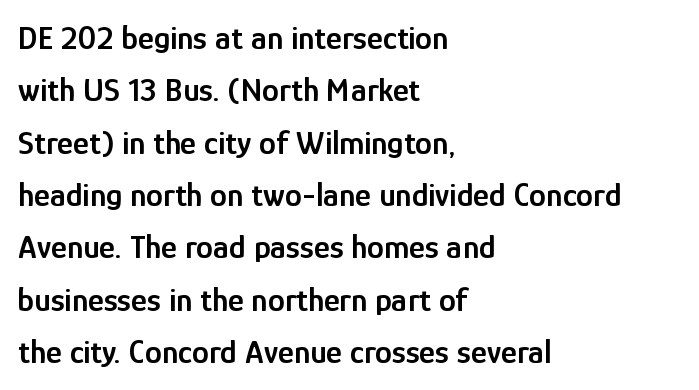
Q: Is the text bold? A: Semi-bold.
Q: Is the text italic (slanted)? A: No, it is upright.
Q: Is the typeface a serif or a sans-serif typeface? A: Sans-serif.
Q: Is the text underlined? A: No.
Q: How is the paragraph aligned? A: Left-aligned.
Q: Is the spacing between letters normal or unusually wide? A: Normal.
Q: Is the spacing between lines tight, normal or loose? A: Normal.
Q: Width (condensed, normal, or wide)? A: Condensed.
Q: Stroke contrast? A: Low.
Q: x-height? A: Medium.
Q: Monospaced? A: No.
